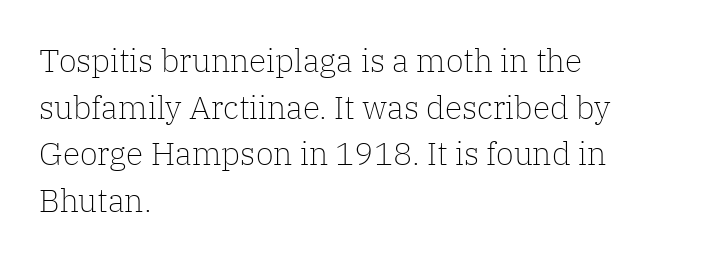
The image shows 32 px light serif type, upright; set left-aligned, normal line spacing (1.46x), normal letter spacing, not underlined; low stroke contrast and a medium x-height.
